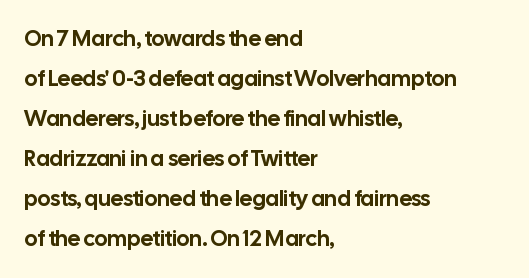
The setting favours the left margin, as ordinary paragraphs usually do. In terms of posture, this sample is upright. Honestly, there is no underline to notice here at all. This sample uses plain, unmodified letter spacing.
